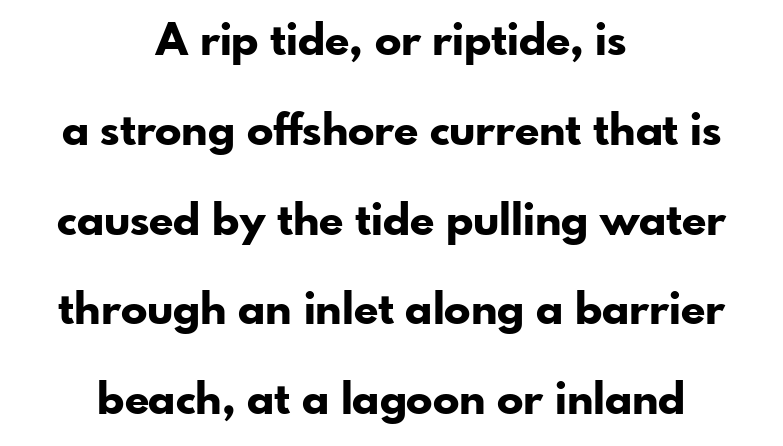
How are the letters spaced? Ordinarily, with no added tracking. Is the type bold? Yes — the strokes are clearly thick and heavy. Proportional: the letters do not fall into vertical columns. The font family rendered here belongs to the sans-serif group. Leading: increased. Nope, not italic — everything's standing straight.
